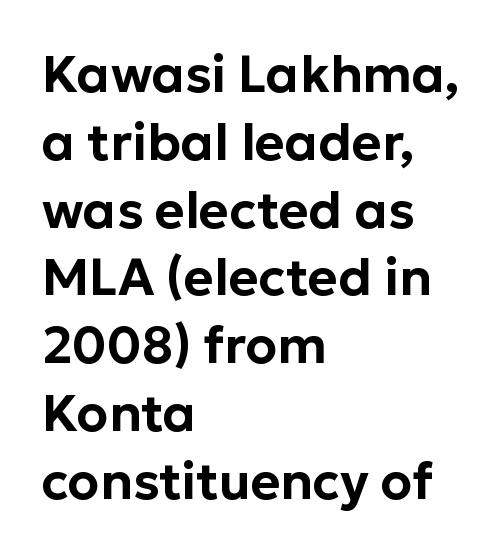
The image shows 51 px sans-serif type, upright; set left-aligned, normal line spacing (1.33x), normal letter spacing, not underlined; low stroke contrast and a medium x-height.
